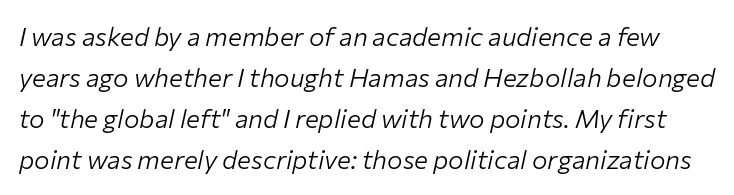
The weight would be labelled regular, book, light, or lighter still. Quick note: interline space is typical. The text carries the slant typical of an italic or oblique font. Lines of text with bare space underneath. A typesetter would call this zero additional tracking.
